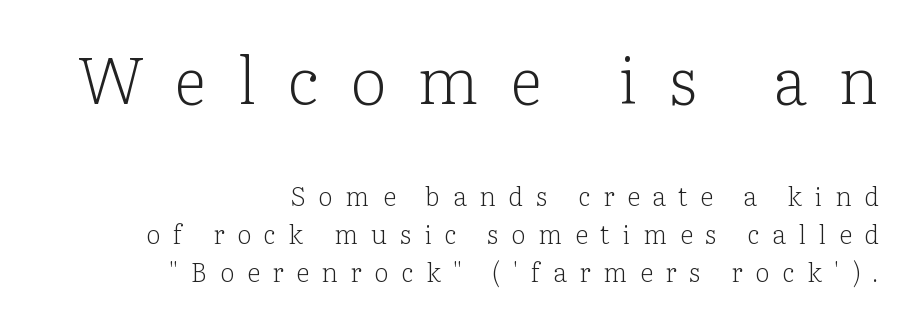
{"serif": "yes", "italic": "no", "bold": "no", "weight": "light", "width": "normal", "stroke_contrast": "low", "x_height": "medium", "monospaced": "no", "underline": "no", "align": "right", "line_spacing": "normal", "line_spacing_ratio": 1.45, "letter_spacing": "wide", "letter_spacing_em": 0.49, "larger_block": "first", "size_ratio": 2.5, "glyph_px": 65}
